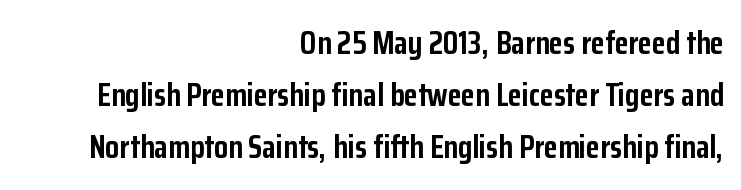
{"serif": "no", "italic": "no", "bold": "yes", "weight": "semibold", "width": "condensed", "stroke_contrast": "low", "x_height": "medium", "monospaced": "no", "underline": "no", "align": "right", "line_spacing": "normal", "line_spacing_ratio": 1.62, "letter_spacing": "normal", "letter_spacing_em": 0.0, "glyph_px": 32}
